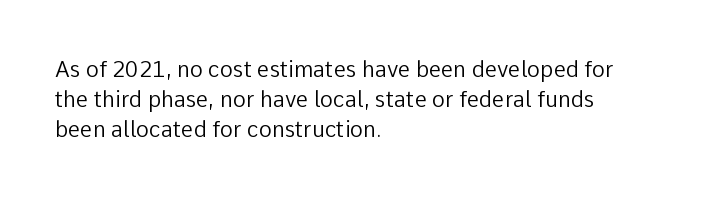
Reading down the column, the eye jumps a familiar distance to each next line. Left-aligned paragraph, ragged on the right. Check under the words: just untouched page. Nope, not italic — everything's standing straight.
